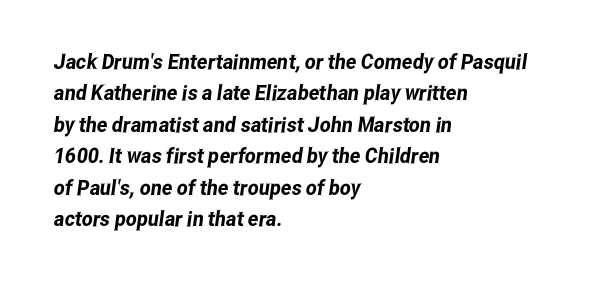
Underlining? Definitely not there. Nobody touched the tracking dial on this one. Where is the straight margin? On the left. Leading: standard.
